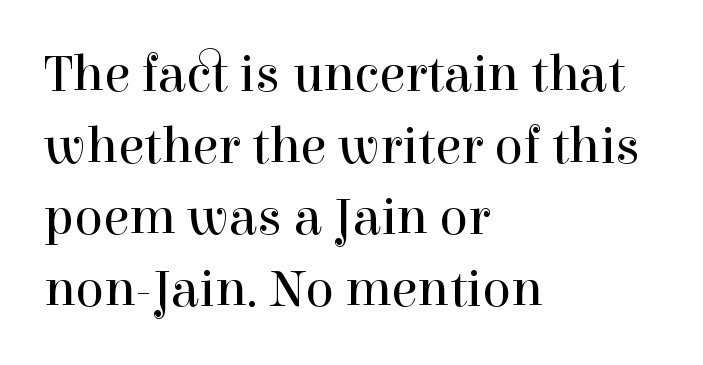
Q: Is the text bold? A: No.
Q: Is the text italic (slanted)? A: No, it is upright.
Q: Is the typeface a serif or a sans-serif typeface? A: Serif.
Q: Is the text underlined? A: No.
Q: How is the paragraph aligned? A: Left-aligned.
Q: Is the spacing between letters normal or unusually wide? A: Normal.
Q: Is the spacing between lines tight, normal or loose? A: Normal.
Q: Width (condensed, normal, or wide)? A: Normal.
Q: x-height? A: Medium.
Q: Monospaced? A: No.
